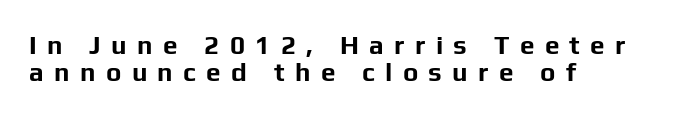
Q: Is the text bold? A: Yes.
Q: Is the text italic (slanted)? A: No, it is upright.
Q: Is the text underlined? A: No.
Q: How is the paragraph aligned? A: Left-aligned.
Q: Is the spacing between letters normal or unusually wide? A: Unusually wide.
Q: Is the spacing between lines tight, normal or loose? A: Tight.
